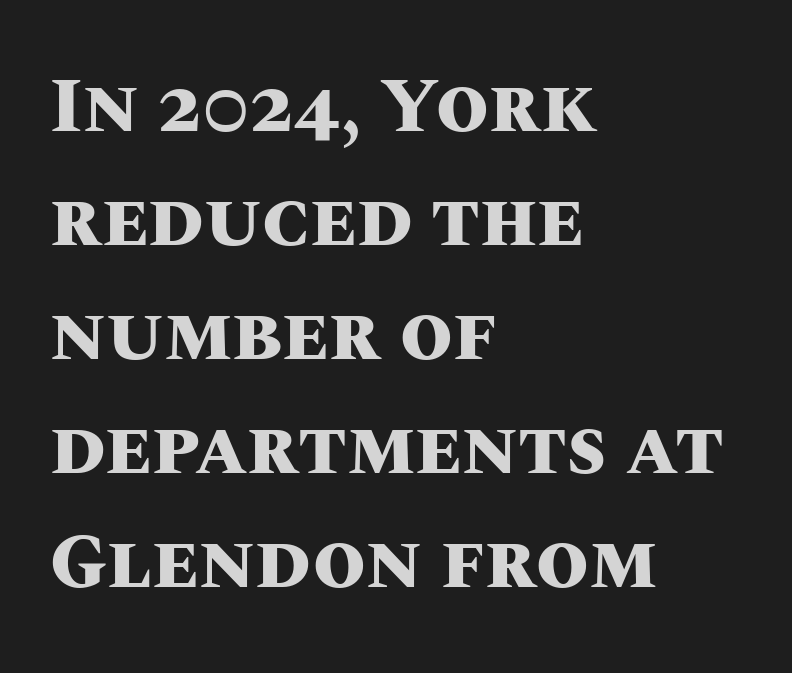
{"italic": "no", "bold": "yes", "weight": "heavy", "width": "normal", "stroke_contrast": "medium", "x_height": "large", "monospaced": "no", "underline": "no", "align": "left", "line_spacing": "normal", "line_spacing_ratio": 1.5, "letter_spacing": "normal", "letter_spacing_em": 0.0, "glyph_px": 76}
